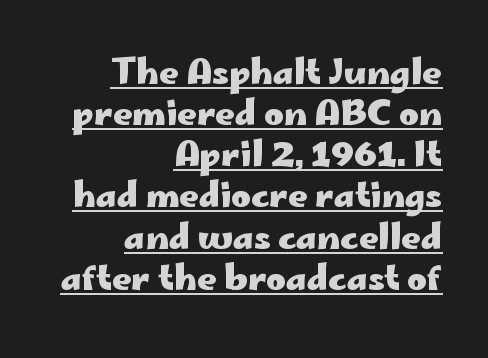
Where is the straight margin? On the right. Serif or sans? Sans — the stroke terminals are bare. Each letter keeps its own natural width here, so spacing adapts to shape. Students, note that the glyphs here touch the page at normal intervals. Compared with an ordinary text face, these strokes are far heavier — a full bold.
